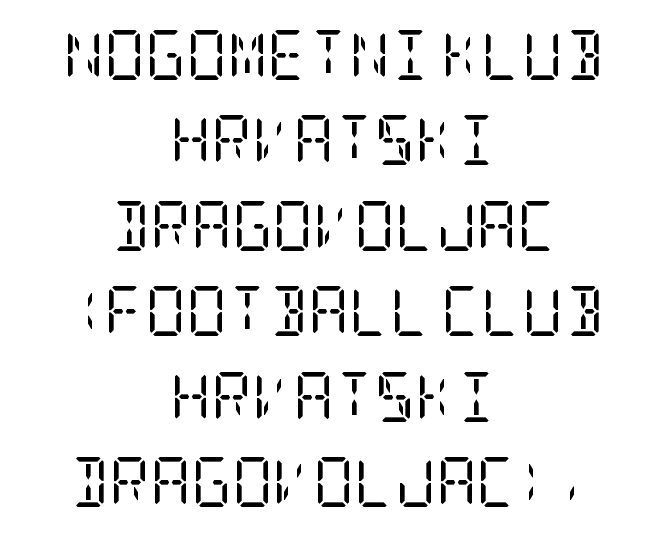
Is the block centered? Yes — each line is placed symmetrically about the middle. Font category for this specimen: serif. The typesetting does not lean heavy: it is not bold. Quick note: not italic, upright.
